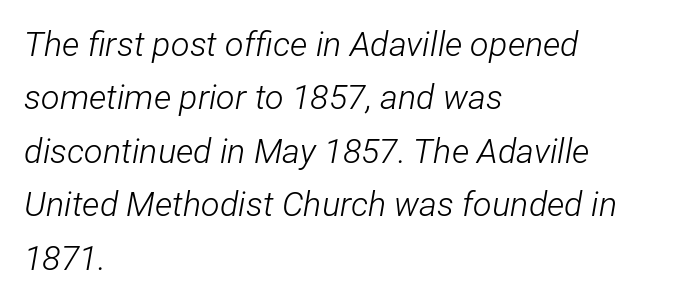
{"italic": "yes", "lean": "right", "slant_degrees": 12, "bold": "no", "weight": "light", "width": "condensed", "stroke_contrast": "low", "x_height": "medium", "monospaced": "no", "underline": "no", "align": "left", "line_spacing": "normal", "line_spacing_ratio": 1.57, "letter_spacing": "normal", "letter_spacing_em": 0.0, "glyph_px": 34}
